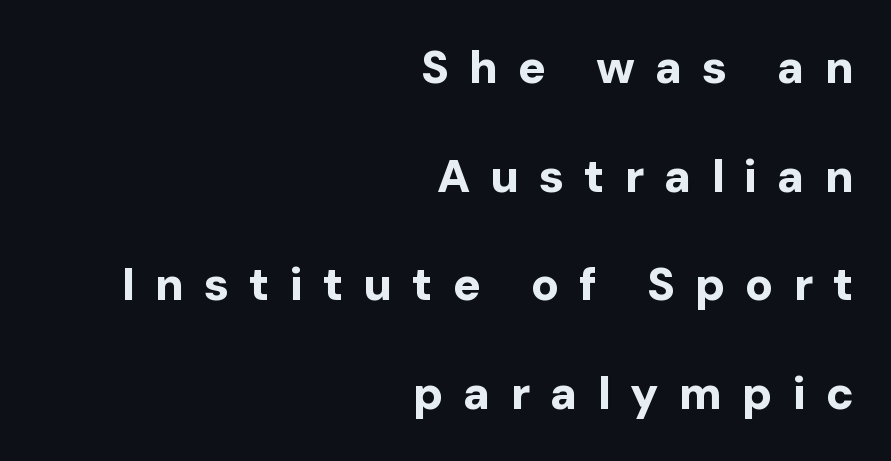
The image shows 46 px bold sans-serif type, upright; set right-aligned, loose line spacing (2.36x), unusually wide letter spacing (+0.43 em), not underlined; low stroke contrast and a medium x-height.
